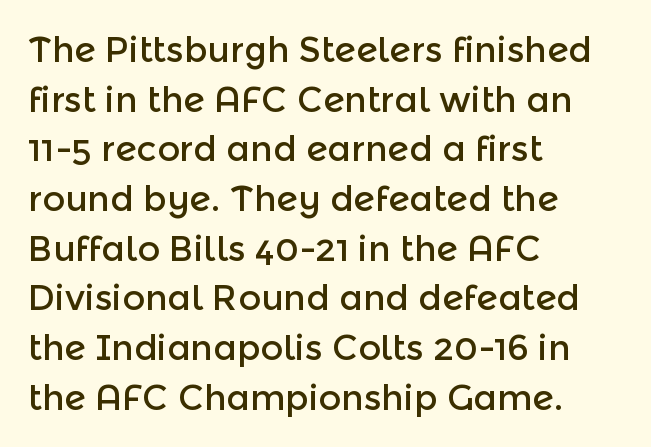
Q: Is the text italic (slanted)? A: No, it is upright.
Q: Is the typeface a serif or a sans-serif typeface? A: Sans-serif.
Q: Is the text underlined? A: No.
Q: How is the paragraph aligned? A: Left-aligned.
Q: Is the spacing between letters normal or unusually wide? A: Normal.
Q: Is the spacing between lines tight, normal or loose? A: Normal.
Q: Width (condensed, normal, or wide)? A: Normal.
Q: x-height? A: Medium.
Q: Monospaced? A: No.
